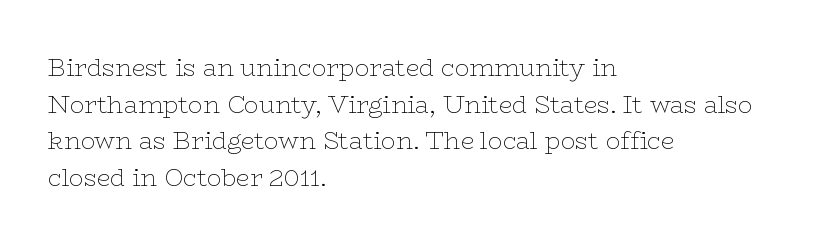
Q: Is the text bold? A: No.
Q: Is the text italic (slanted)? A: No, it is upright.
Q: Is the text underlined? A: No.
Q: How is the paragraph aligned? A: Left-aligned.
Q: Is the spacing between letters normal or unusually wide? A: Normal.
Q: Is the spacing between lines tight, normal or loose? A: Normal.
